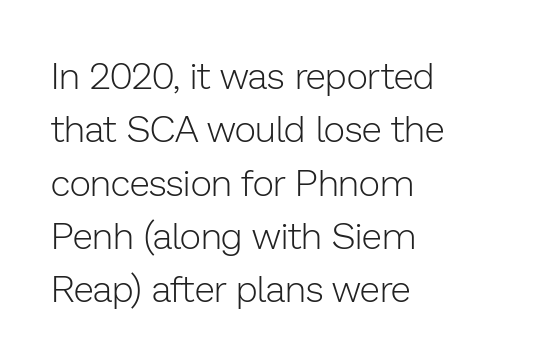
The image shows 37 px light sans-serif type, upright; set left-aligned, normal line spacing (1.44x), normal letter spacing, not underlined; low stroke contrast and a medium x-height.
